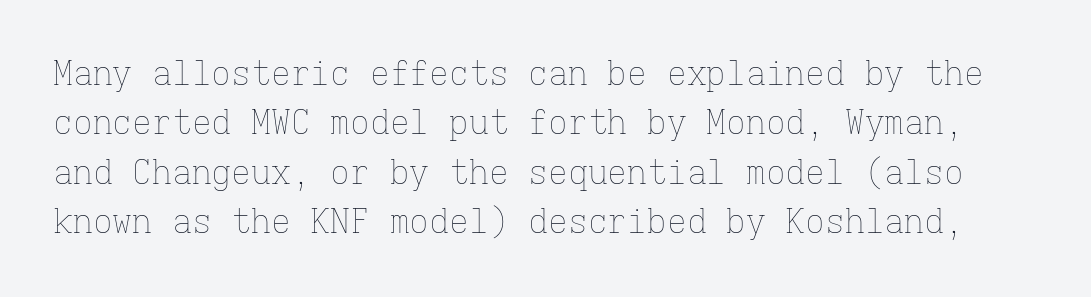
You can tell it's not italic because the verticals are truly vertical. The lines sit at an ordinary, default distance from one another. Looks like terminal output: every glyph gets an equal slot. Is the letter spacing exaggerated? No — it looks like the ordinary default. This rendering features lettering with no underline.
